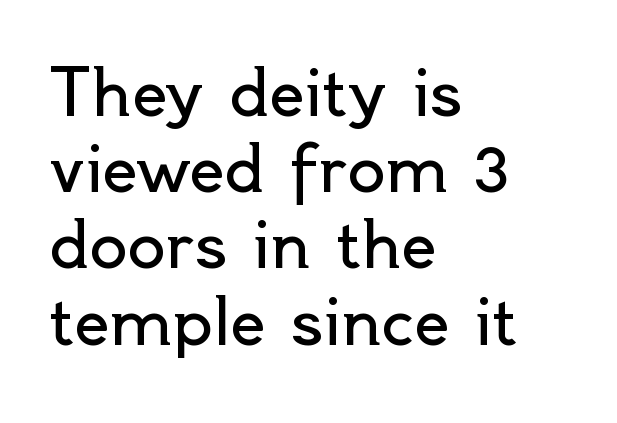
Q: Is the text bold? A: No.
Q: Is the text italic (slanted)? A: No, it is upright.
Q: Is the typeface a serif or a sans-serif typeface? A: Sans-serif.
Q: Is the text underlined? A: No.
Q: How is the paragraph aligned? A: Left-aligned.
Q: Is the spacing between letters normal or unusually wide? A: Normal.
Q: Width (condensed, normal, or wide)? A: Normal.
Q: x-height? A: Small.
Q: Monospaced? A: No.
